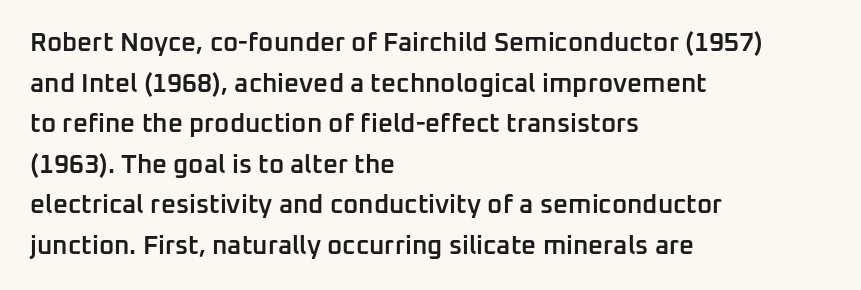
Compared with an ordinary text face, these strokes are moderately heavier — a semibold. Rendered with straight, roman letterforms. Beneath every word, the page is bare. Vertical spacing — default. What stands out about the letter spacing? Nothing — it is the standard amount.
